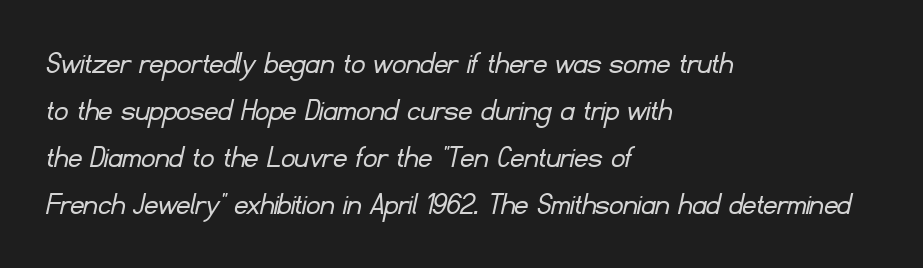
{"serif": "no", "bold": "no", "weight": "light", "width": "normal", "stroke_contrast": "low", "x_height": "small", "monospaced": "no", "underline": "no", "align": "left", "line_spacing": "normal", "line_spacing_ratio": 1.38, "letter_spacing": "normal", "letter_spacing_em": 0.0, "glyph_px": 34}
